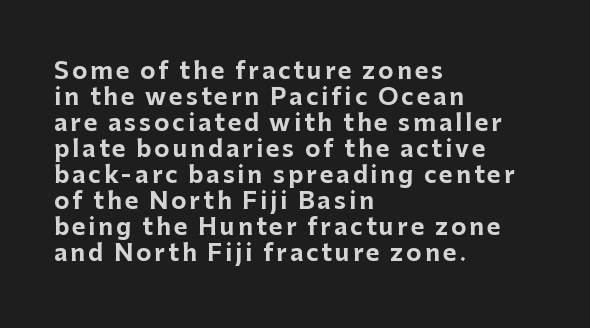
The glyphs have the mass of a bold cut. This sample trades vertical openness for compactness between lines. Nobody drew a line under any word here. The font's upright variant was chosen for this text. Visually the block forms a straight wall on the left and a jagged coastline on the right.
